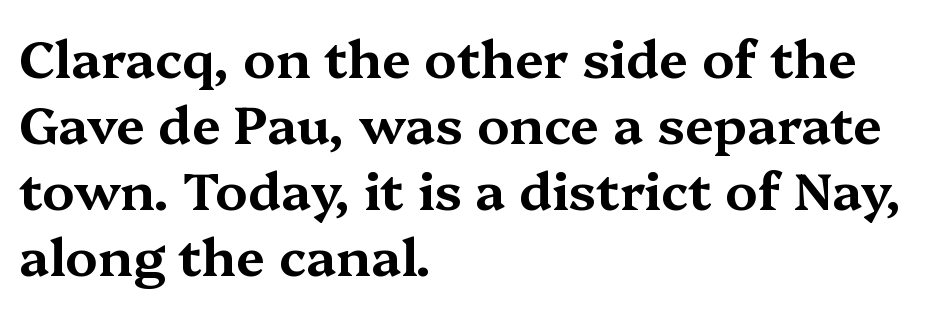
This sample has the flowing, uneven cadence of proportional lettering. The compositor pushed each line to the left boundary. The vertical gap from one line to the next is medium. The designer went with a serif here, giving each stem small feet.
